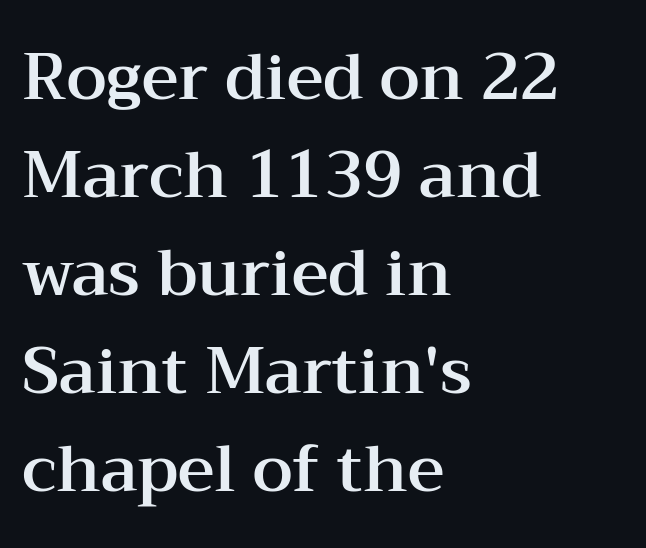
Q: Is the text italic (slanted)? A: No, it is upright.
Q: Is the typeface a serif or a sans-serif typeface? A: Serif.
Q: Is the text underlined? A: No.
Q: How is the paragraph aligned? A: Left-aligned.
Q: Is the spacing between letters normal or unusually wide? A: Normal.
Q: Is the spacing between lines tight, normal or loose? A: Normal.
Q: Width (condensed, normal, or wide)? A: Wide.
Q: Stroke contrast? A: Medium.
Q: x-height? A: Medium.
Q: Monospaced? A: No.
